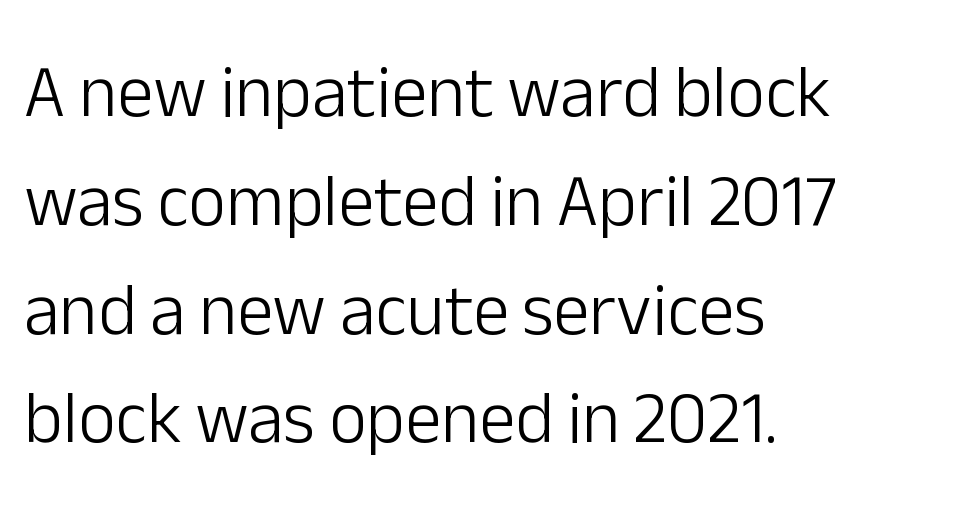
{"serif": "no", "italic": "no", "bold": "no", "weight": "light", "width": "normal", "stroke_contrast": "low", "x_height": "medium", "monospaced": "no", "underline": "no", "align": "left", "line_spacing": "normal", "line_spacing_ratio": 1.49, "letter_spacing": "normal", "letter_spacing_em": 0.0, "glyph_px": 73}
